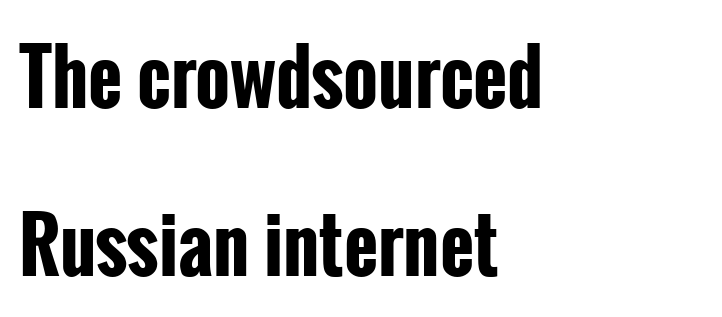
Q: Is the text bold? A: Yes.
Q: Is the text italic (slanted)? A: No, it is upright.
Q: Is the typeface a serif or a sans-serif typeface? A: Sans-serif.
Q: Is the text underlined? A: No.
Q: How is the paragraph aligned? A: Left-aligned.
Q: Is the spacing between letters normal or unusually wide? A: Normal.
Q: Is the spacing between lines tight, normal or loose? A: Loose.
Q: Width (condensed, normal, or wide)? A: Condensed.
Q: Stroke contrast? A: Low.
Q: x-height? A: Medium.
Q: Monospaced? A: No.
